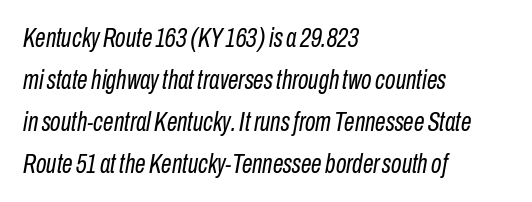
The image shows 27 px text type, italic (leaning right); set left-aligned, normal line spacing (1.55x), normal letter spacing, not underlined.
